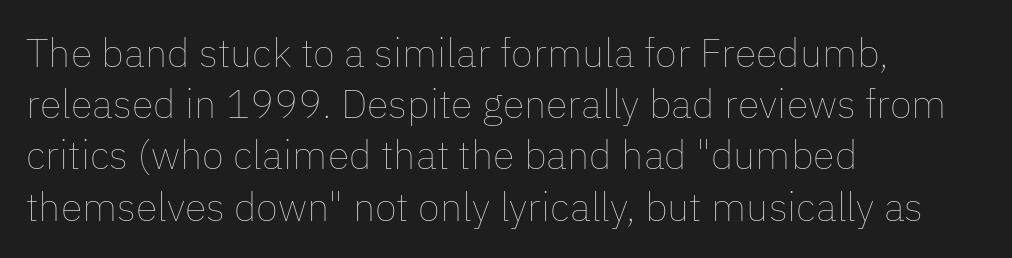
A clean baseline with only descenders dipping below it. The type is set solid horizontally, with unmodified tracking. Is there any slant? The stems are plumb. The rendering uses natural spacing where letterforms have individual widths. Baseline-to-baseline distance is the conventional proportion of letter height. The paragraph shown leans on its left margin.
